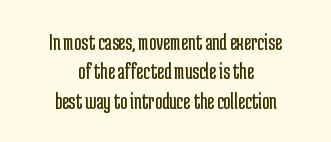
Tall strokes in this sample are plumb rather than angled. Observe the ordinary spacing: letters are neighbours, not strangers. Centered paragraph, ragged on both sides. The words here are not underlined. On a weight scale, this lands at 450 or below.
